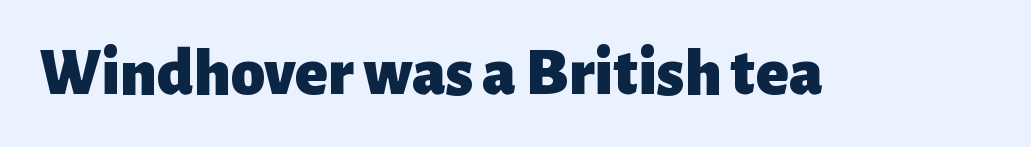
Plain, unruled lines of type. Looks like regular typesetting: each glyph gets only the width it needs. Designer's note — italics off, roman on. This is sans-serif lettering, the kind often seen on screens and signage.
